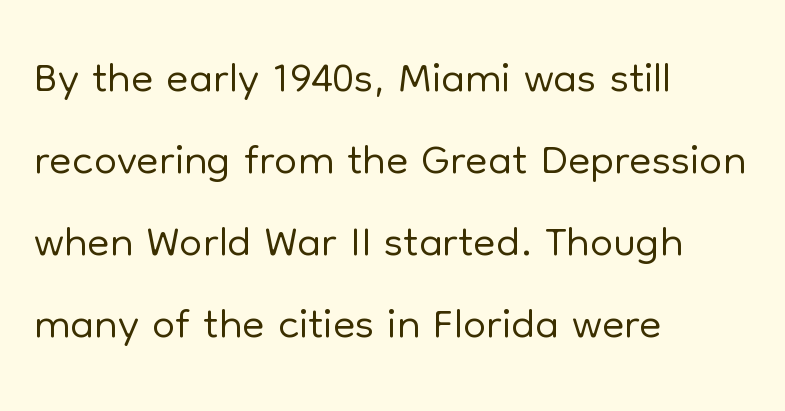
Designer's note — italics off, roman on. The typeface has the unassuming heft of standard copy or less. The paragraph has a hard left edge and a soft right edge. The rendering shows plain stroke endings on the letterforms — a sans-serif design.
